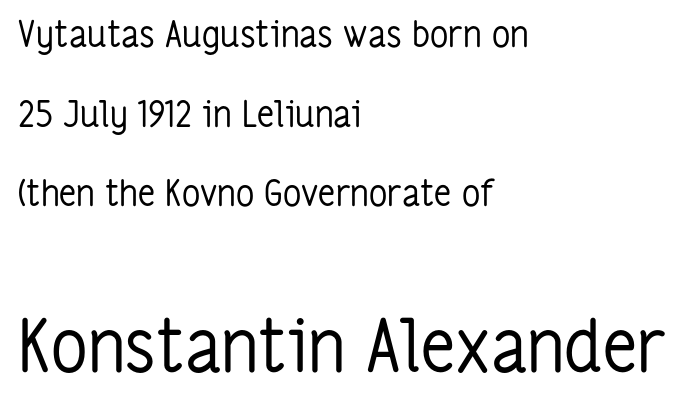
Q: Is the text bold? A: No.
Q: Is the text italic (slanted)? A: No, it is upright.
Q: Is the typeface a serif or a sans-serif typeface? A: Sans-serif.
Q: Is the text underlined? A: No.
Q: How is the paragraph aligned? A: Left-aligned.
Q: Is the spacing between letters normal or unusually wide? A: Normal.
Q: Is the spacing between lines tight, normal or loose? A: Loose.
Q: Which block of text is set in a larger size, the first (top) or the second (bottom)? A: The second (bottom) one.
Q: Width (condensed, normal, or wide)? A: Condensed.
Q: Stroke contrast? A: Low.
Q: x-height? A: Medium.
Q: Monospaced? A: No.
